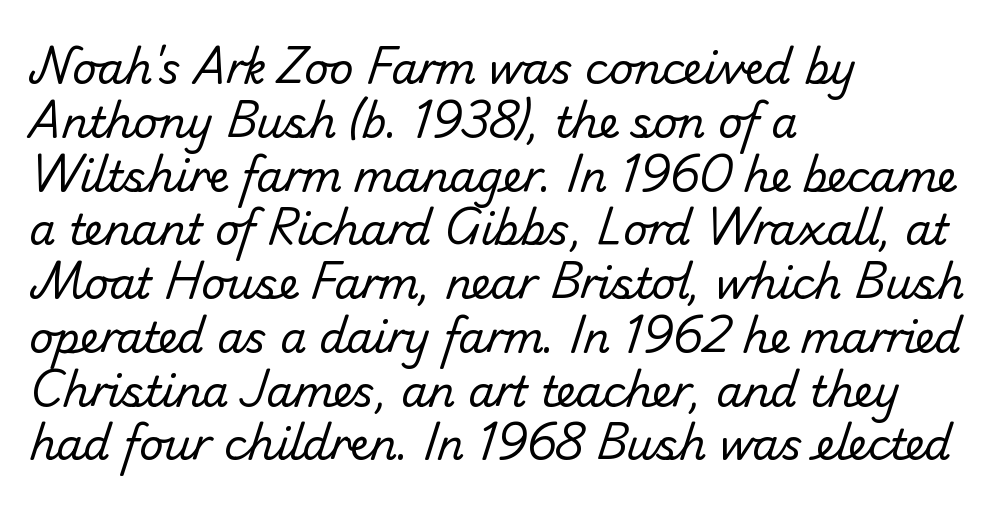
The image shows 42 px regular-weight sans-serif type; set left-aligned, normal line spacing (1.28x), normal letter spacing, not underlined; low stroke contrast and a small x-height.
